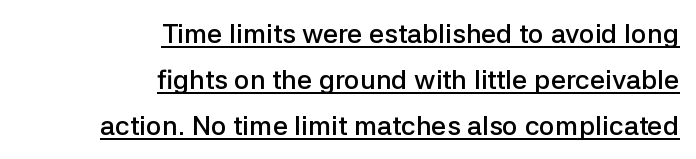
The space between consecutive lines is moderate. The lettering is marked with a stroke running underneath it. Caption: multi-line text, flush right, ragged left. Is the letter spacing exaggerated? No — it looks like the ordinary default. The characters look somewhat weighty, a semibold short of true bold. Designer's note — italics off, roman on.
